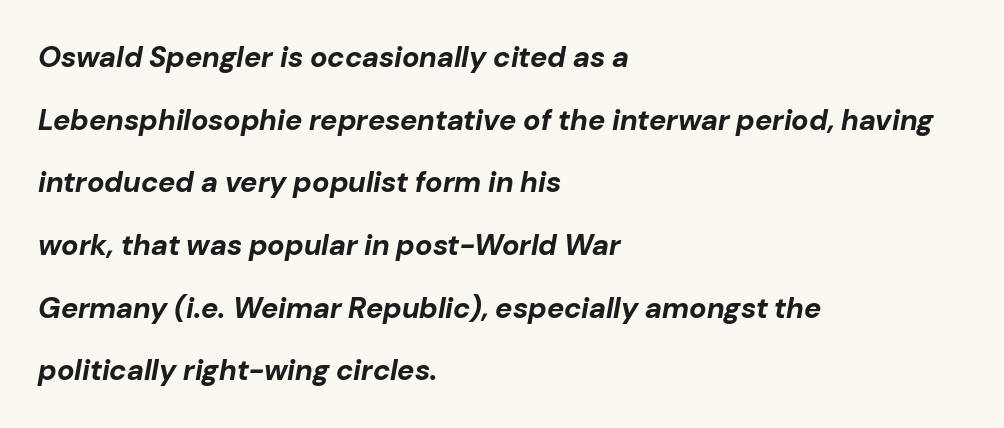
The axis of the letterforms is tilted away from vertical. These lines stand farther apart than default settings would place them. Think of a printed novel: that variable character pitch is what you see here. The typesetting leans heavy: a genuine bold. Reading down the block, your eye returns to a fixed left position each line. Descenders are the only things crossing below the line.
